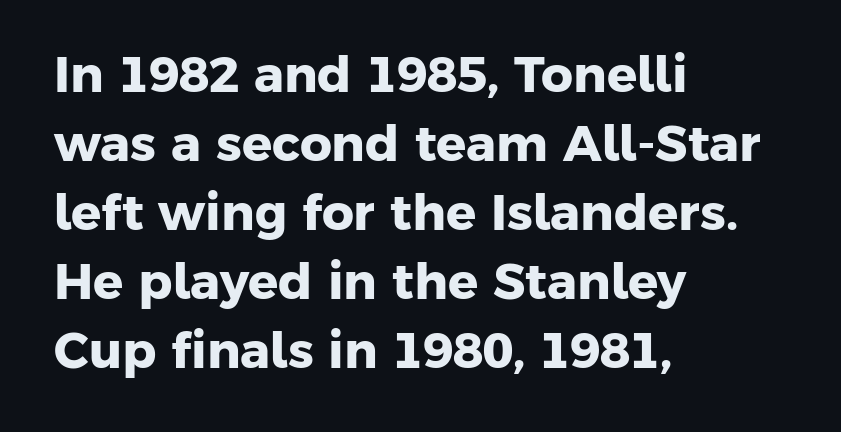
The designer left line spacing at the default. Think of a printed novel: that variable character pitch is what you see here. Clear beneath every line of the passage. A typesetter would call this zero additional tracking. The glyphs in this specimen are sans serif.
